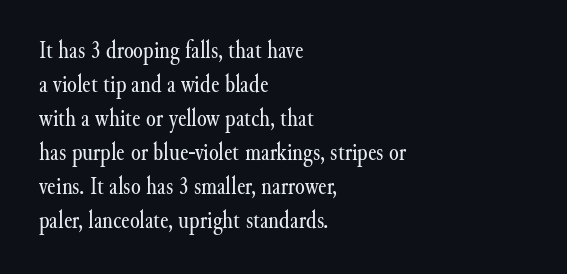
A normal amount of white space separates one row of letters from the next. Honestly, the letter spacing is just normal — you wouldn't notice it. The font's upright variant was chosen for this text. Is this a heavy cut? Hardly; it is regular or lighter. Caption: multi-line text, flush left, ragged right.
